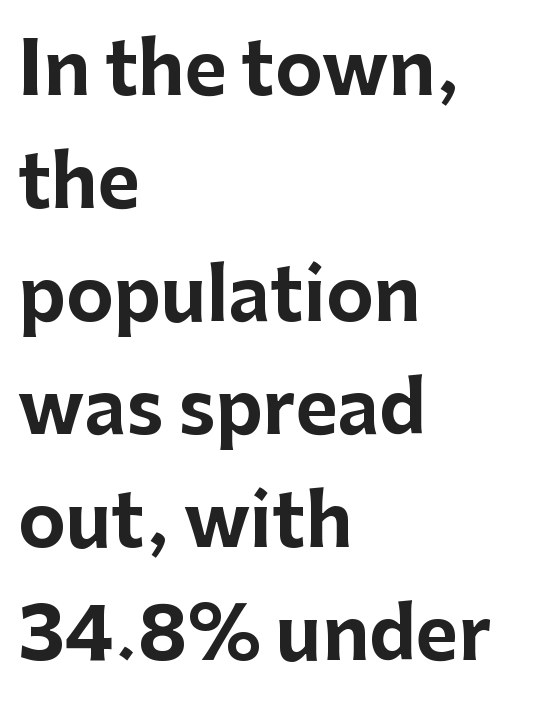
The image shows 72 px bold sans-serif type, upright; set left-aligned, normal line spacing (1.57x), normal letter spacing, not underlined; low stroke contrast and a medium x-height.
